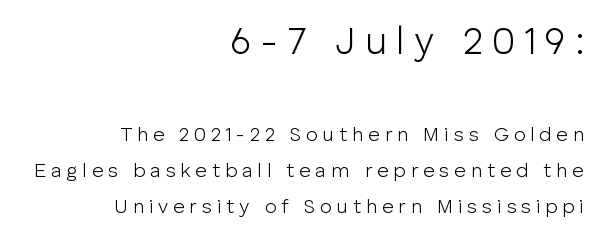
Q: Is the text bold? A: No.
Q: Is the text italic (slanted)? A: No, it is upright.
Q: Is the typeface a serif or a sans-serif typeface? A: Sans-serif.
Q: Is the text underlined? A: No.
Q: How is the paragraph aligned? A: Right-aligned.
Q: Is the spacing between letters normal or unusually wide? A: Unusually wide.
Q: Which block of text is set in a larger size, the first (top) or the second (bottom)? A: The first (top) one.
Q: Width (condensed, normal, or wide)? A: Normal.
Q: Stroke contrast? A: Low.
Q: x-height? A: Medium.
Q: Monospaced? A: No.
